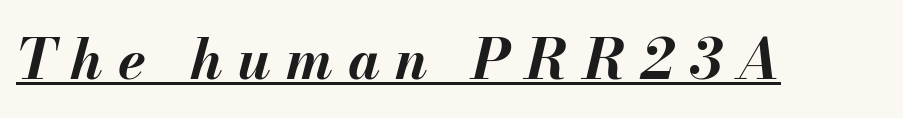
The image shows 56 px bold type, italic (leaning right); set unusually wide letter spacing (+0.27 em), underlined; medium stroke contrast and a small x-height.
